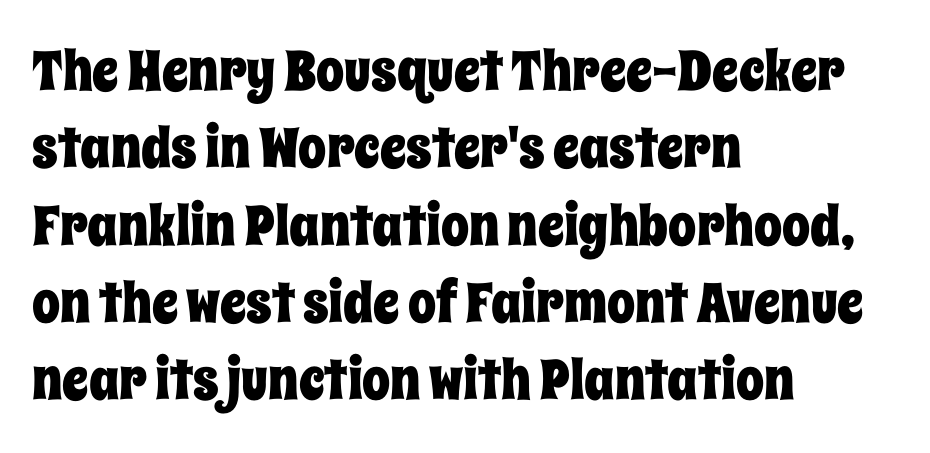
The image shows 56 px condensed type, upright; set left-aligned, normal line spacing (1.38x), normal letter spacing, not underlined; low stroke contrast and a large x-height.
